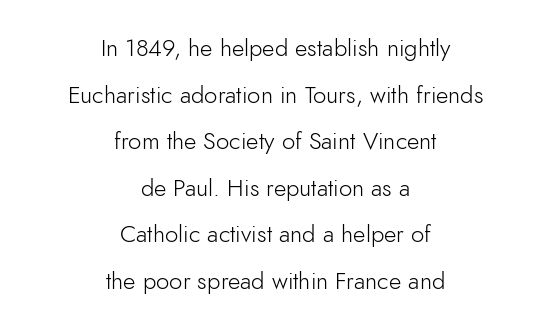
Underlining? Definitely not there. Unlike italic type, these characters show no tilt at all. A student would call this center alignment; a typographer would say set centered. Weight: regular or lighter.
